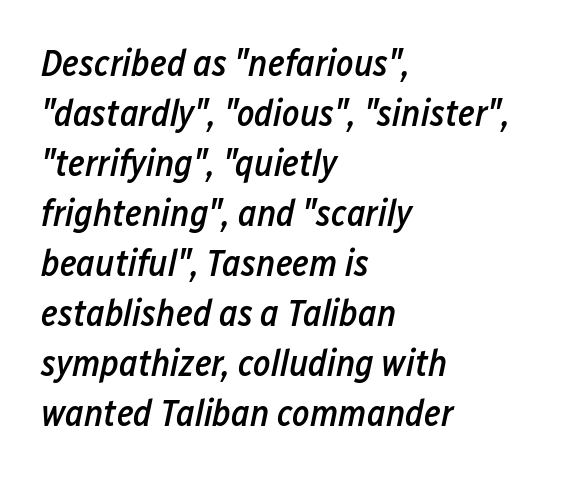
The image shows 37 px semibold, condensed type, italic (leaning right); set left-aligned, normal line spacing (1.35x), normal letter spacing, not underlined; low stroke contrast and a medium x-height.
